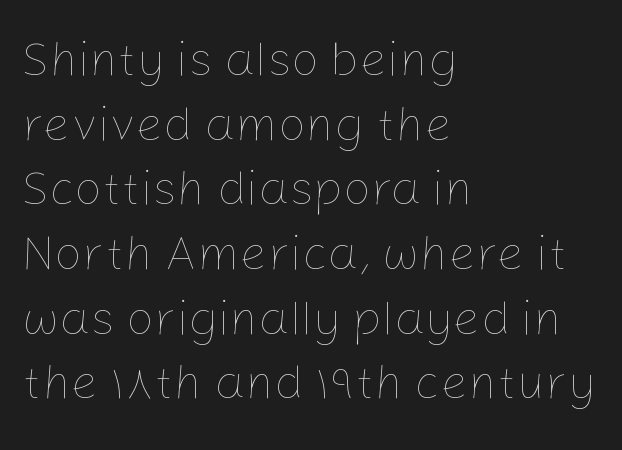
The image shows 49 px thin type, upright; set left-aligned, normal line spacing (1.32x), normal letter spacing, not underlined; low stroke contrast and a medium x-height.
